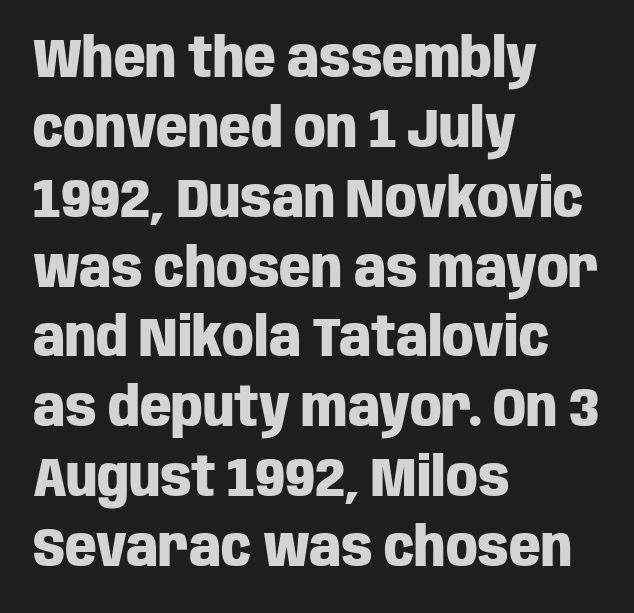
{"serif": "no", "italic": "no", "bold": "yes", "weight": "heavy", "width": "condensed", "stroke_contrast": "low", "x_height": "large", "monospaced": "no", "underline": "no", "align": "left", "line_spacing": "normal", "line_spacing_ratio": 1.27, "letter_spacing": "normal", "letter_spacing_em": 0.0, "glyph_px": 55}
